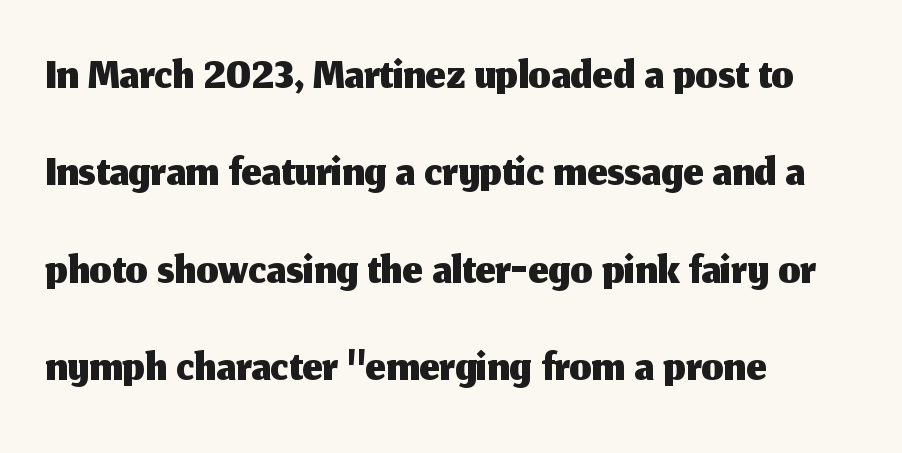
The image shows 70 px sans-serif type, upright; set left-aligned, normal line spacing (1.39x), normal letter spacing, not underlined; medium stroke contrast and a medium x-height.
